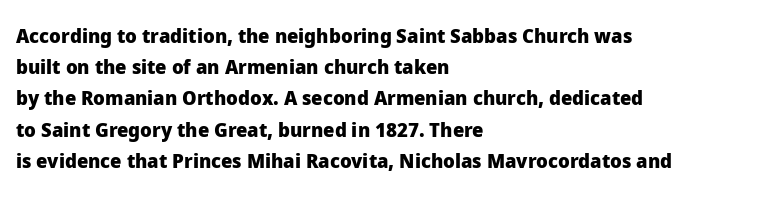
Beneath every word, the page is bare. The letterforms sit shoulder to shoulder at normal distance. The typesetter chose a ragged-right arrangement here. What weight is shown? A full bold with thick strokes.
